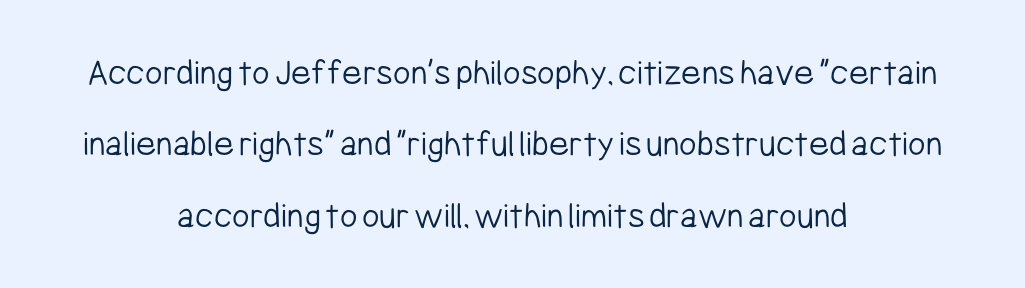
Q: Is the text bold? A: No.
Q: Is the text italic (slanted)? A: No, it is upright.
Q: Is the typeface a serif or a sans-serif typeface? A: Sans-serif.
Q: Is the text underlined? A: No.
Q: How is the paragraph aligned? A: Centered.
Q: Is the spacing between letters normal or unusually wide? A: Normal.
Q: Width (condensed, normal, or wide)? A: Condensed.
Q: Stroke contrast? A: Low.
Q: x-height? A: Medium.
Q: Monospaced? A: No.
